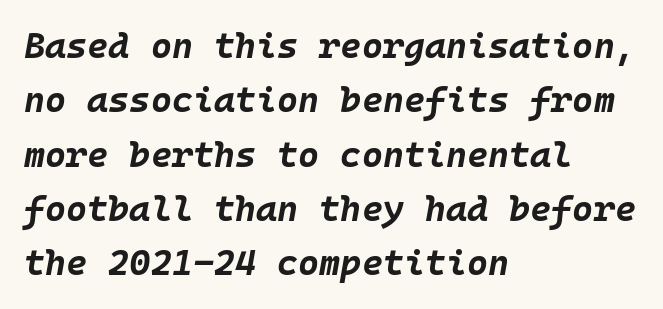
{"italic": "yes", "lean": "right", "slant_degrees": 10, "bold": "yes", "weight": "bold", "width": "normal", "stroke_contrast": "low", "x_height": "large", "monospaced": "yes", "underline": "no", "align": "left", "line_spacing": "normal", "line_spacing_ratio": 1.51, "letter_spacing": "normal", "letter_spacing_em": 0.0, "glyph_px": 36}
